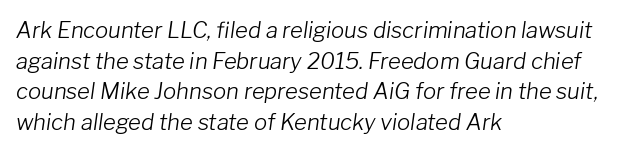
Q: Is the text bold? A: No.
Q: Is the text italic (slanted)? A: Yes, it leans right by about 8 degrees.
Q: Is the text underlined? A: No.
Q: How is the paragraph aligned? A: Left-aligned.
Q: Is the spacing between letters normal or unusually wide? A: Normal.
Q: Is the spacing between lines tight, normal or loose? A: Normal.
